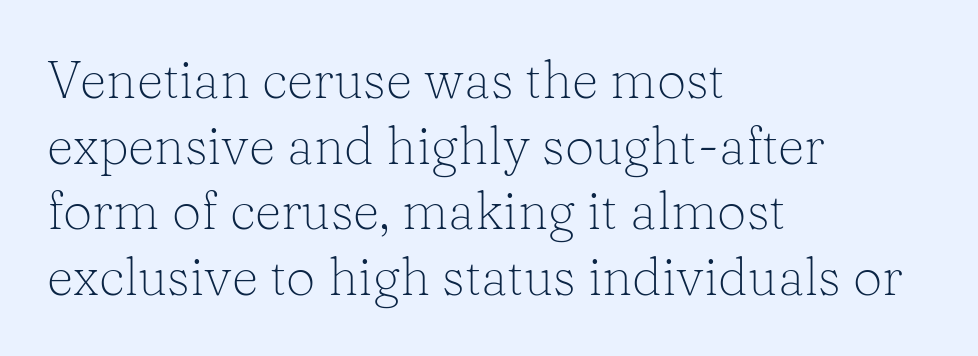
{"serif": "yes", "italic": "no", "bold": "no", "weight": "light", "width": "normal", "stroke_contrast": "low", "x_height": "medium", "monospaced": "no", "underline": "no", "align": "left", "line_spacing": "normal", "line_spacing_ratio": 1.26, "letter_spacing": "normal", "letter_spacing_em": 0.0, "glyph_px": 52}
